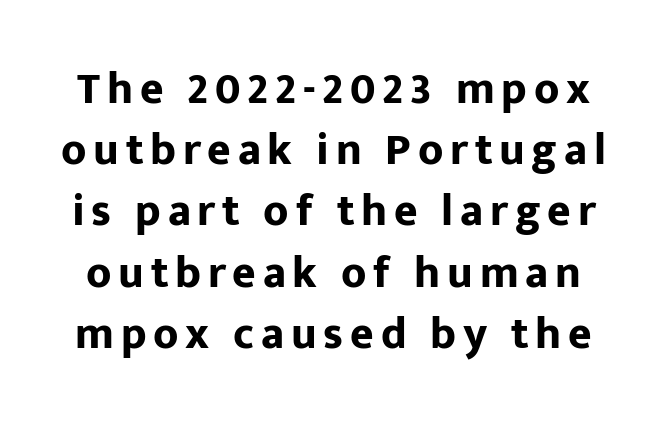
{"serif": "no", "italic": "no", "bold": "yes", "weight": "bold", "width": "normal", "stroke_contrast": "low", "x_height": "medium", "monospaced": "no", "underline": "no", "line_spacing": "normal", "line_spacing_ratio": 1.36, "glyph_px": 45}
